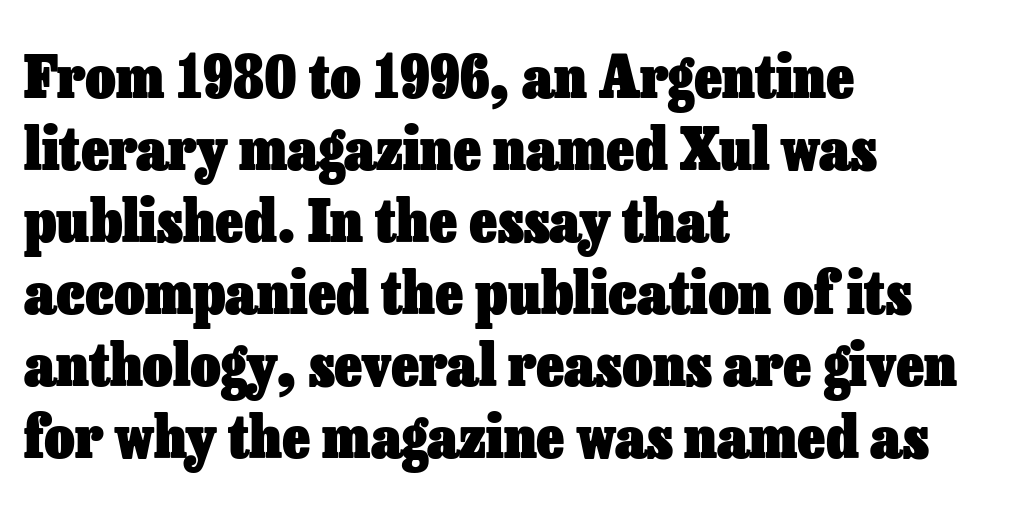
Q: Is the text bold? A: Yes.
Q: Is the text italic (slanted)? A: No, it is upright.
Q: Is the text underlined? A: No.
Q: How is the paragraph aligned? A: Left-aligned.
Q: Is the spacing between letters normal or unusually wide? A: Normal.
Q: Width (condensed, normal, or wide)? A: Normal.
Q: Stroke contrast? A: Low.
Q: x-height? A: Medium.
Q: Monospaced? A: No.
